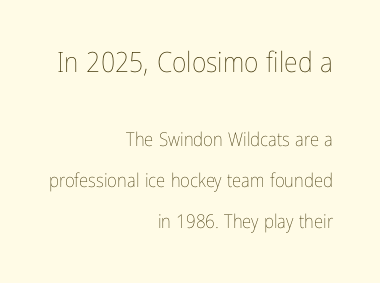
The image shows 28 px thin, condensed type, upright; set right-aligned, loose line spacing (2.14x), normal letter spacing, not underlined; the first (top) block is 1.47x larger; low stroke contrast and a medium x-height.
